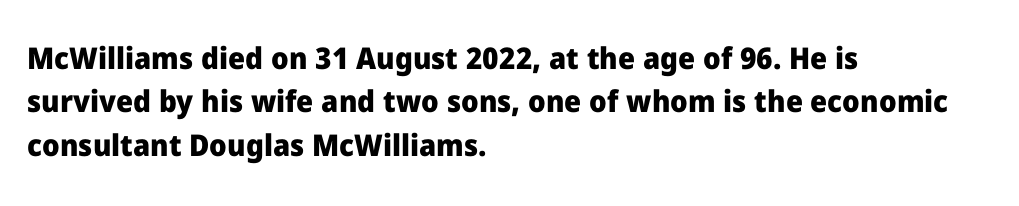
The image shows 30 px heavy sans-serif type, upright; set left-aligned, normal line spacing (1.45x), normal letter spacing, not underlined; low stroke contrast and a medium x-height.
